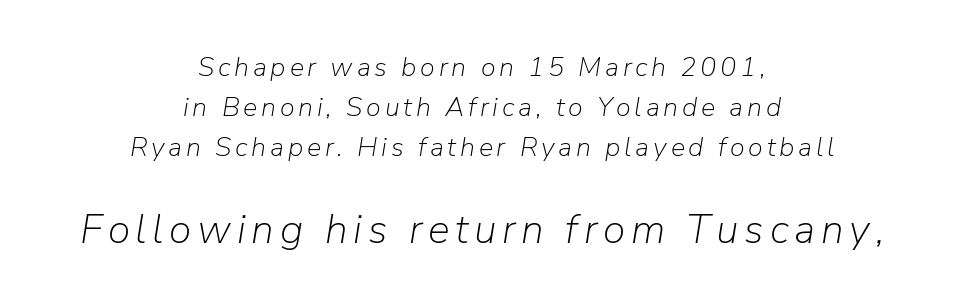
The image shows 41 px light type, italic (leaning right); set centered, normal line spacing (1.48x), not underlined; the second (bottom) block is 1.52x larger; low stroke contrast and a medium x-height.
